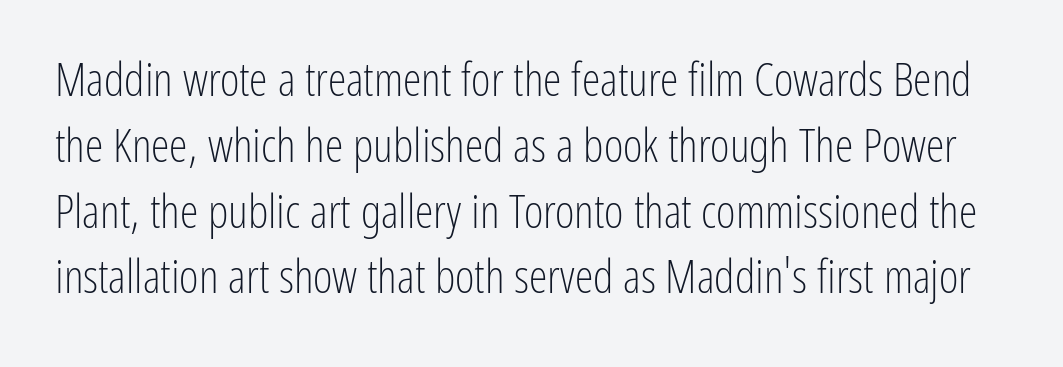
Q: Is the text bold? A: No.
Q: Is the text italic (slanted)? A: No, it is upright.
Q: Is the typeface a serif or a sans-serif typeface? A: Sans-serif.
Q: Is the text underlined? A: No.
Q: Is the spacing between letters normal or unusually wide? A: Normal.
Q: Is the spacing between lines tight, normal or loose? A: Normal.
Q: Width (condensed, normal, or wide)? A: Condensed.
Q: Stroke contrast? A: Low.
Q: x-height? A: Medium.
Q: Monospaced? A: No.
